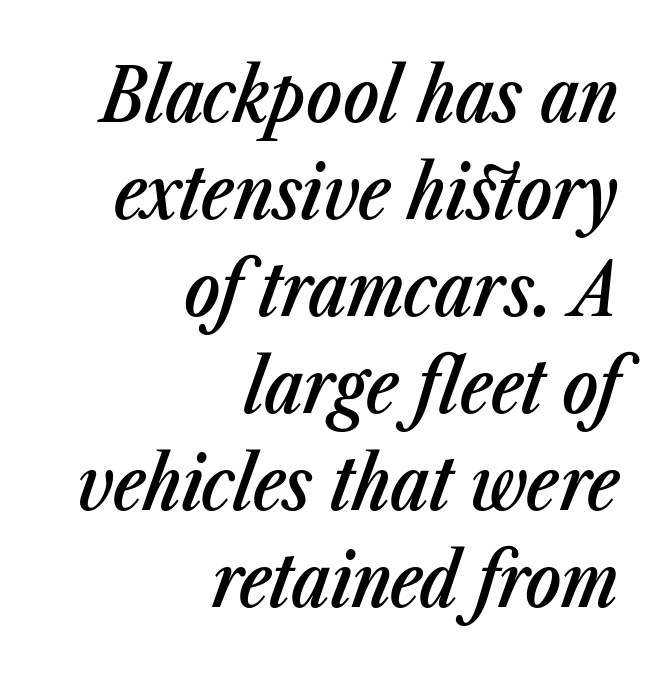
{"italic": "yes", "lean": "right", "slant_degrees": 23, "bold": "semi", "weight": "semibold", "width": "condensed", "stroke_contrast": "low", "x_height": "medium", "monospaced": "no", "underline": "no", "align": "right", "line_spacing": "normal", "line_spacing_ratio": 1.31, "letter_spacing": "normal", "letter_spacing_em": 0.0, "glyph_px": 74}
